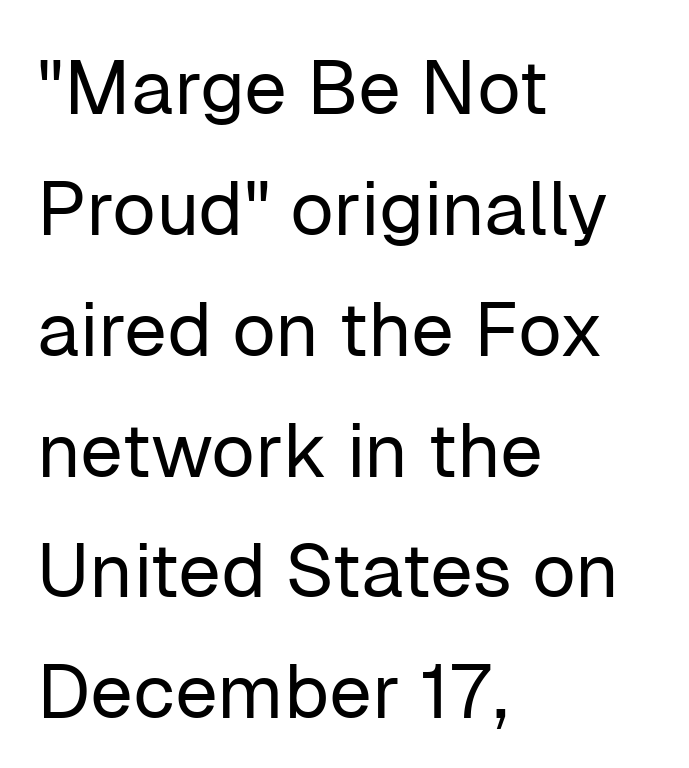
The image shows 76 px regular-weight sans-serif type, upright; set left-aligned, normal line spacing (1.59x), normal letter spacing, not underlined; low stroke contrast and a medium x-height.
